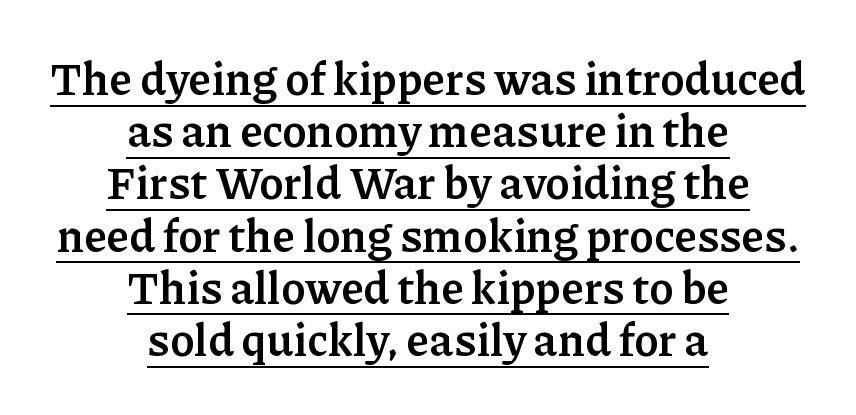
Q: Is the text bold? A: Yes.
Q: Is the text italic (slanted)? A: No, it is upright.
Q: Is the typeface a serif or a sans-serif typeface? A: Serif.
Q: Is the text underlined? A: Yes.
Q: How is the paragraph aligned? A: Centered.
Q: Is the spacing between letters normal or unusually wide? A: Normal.
Q: Width (condensed, normal, or wide)? A: Normal.
Q: Stroke contrast? A: Low.
Q: x-height? A: Medium.
Q: Monospaced? A: No.
